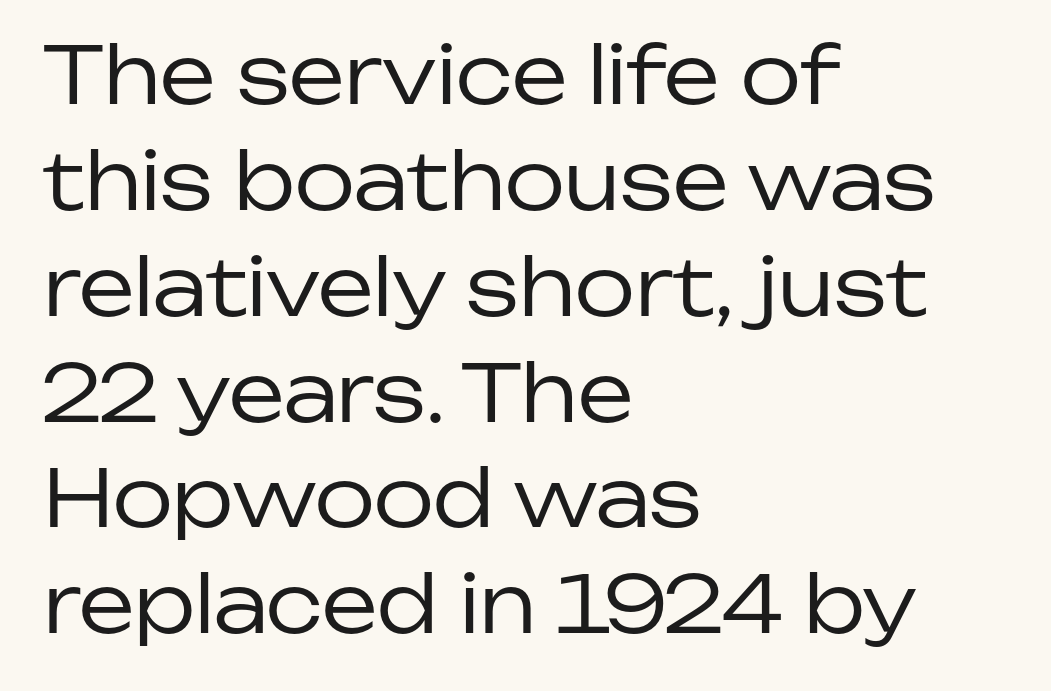
Weight class: somewhere from thin through regular. Typographically, this falls in the sans-serif category. The setting favours the left margin, as ordinary paragraphs usually do. A typesetter would call this proportional, since set widths differ per character. Each word holds together tightly as a unit, with standard inter-letter gaps.
